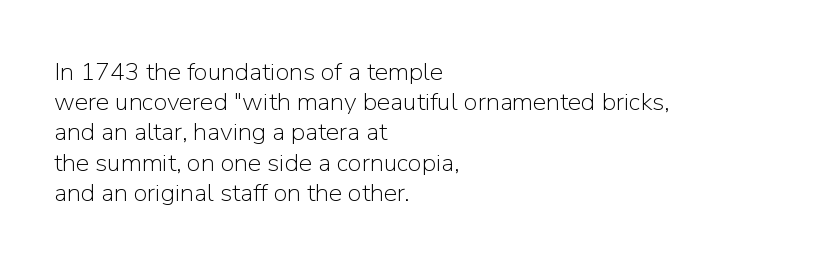
{"italic": "no", "bold": "no", "underline": "no", "align": "left", "line_spacing_ratio": 1.21, "letter_spacing": "normal", "letter_spacing_em": 0.0, "glyph_px": 25}
